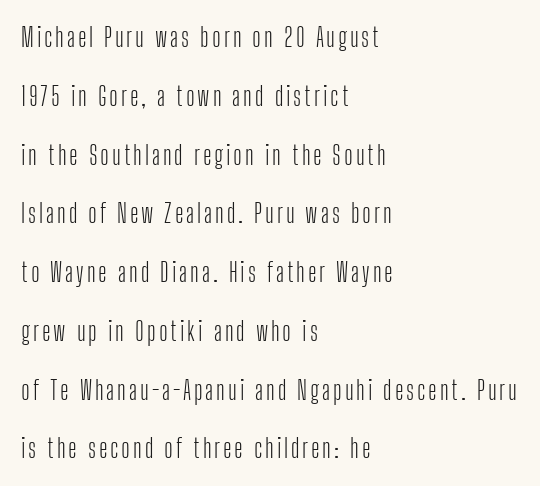
{"italic": "no", "bold": "no", "underline": "no", "align": "left", "line_spacing": "loose", "line_spacing_ratio": 2.26, "glyph_px": 26}
